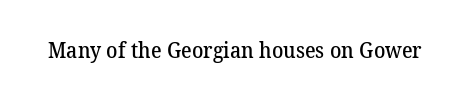
The image shows 21 px text type; set normal letter spacing, not underlined.
